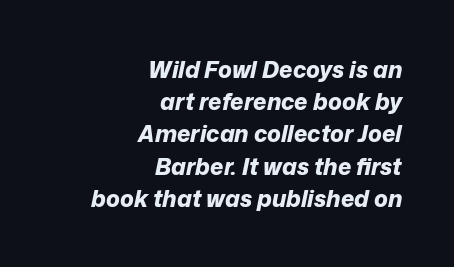
The image shows 23 px bold type, italic (leaning right); set right-aligned, normal line spacing (1.4x), normal letter spacing, not underlined.
